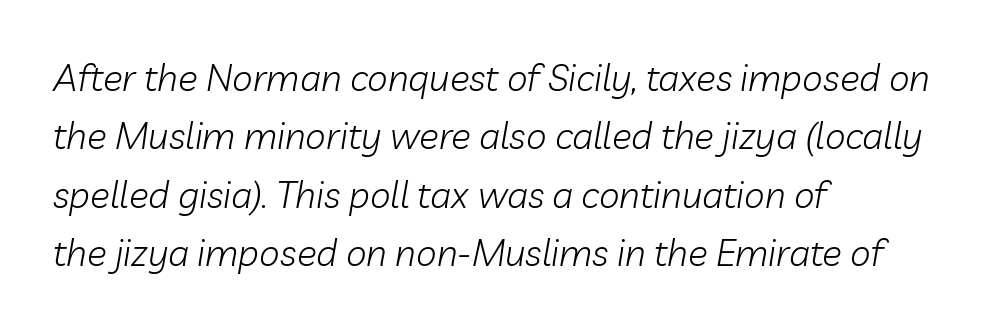
Q: Is the text bold? A: No.
Q: Is the text italic (slanted)? A: Yes, it leans right by about 10 degrees.
Q: Is the text underlined? A: No.
Q: How is the paragraph aligned? A: Left-aligned.
Q: Is the spacing between letters normal or unusually wide? A: Normal.
Q: Is the spacing between lines tight, normal or loose? A: Normal.
Q: Width (condensed, normal, or wide)? A: Normal.
Q: Stroke contrast? A: Low.
Q: x-height? A: Medium.
Q: Monospaced? A: No.
